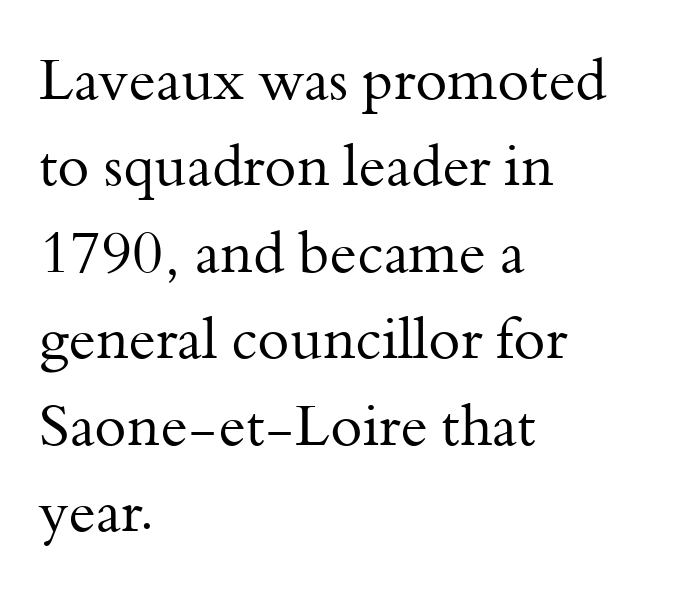
The compositor pushed each line to the left boundary. The space between consecutive lines is moderate. The text was rendered using a seriffed face with decorative stroke endings. Glyph-to-glyph distance matches everyday printed text. The face used here is proportionally spaced, like ordinary book or web type. The font sits on the lighter half of the weight spectrum, regular included.
